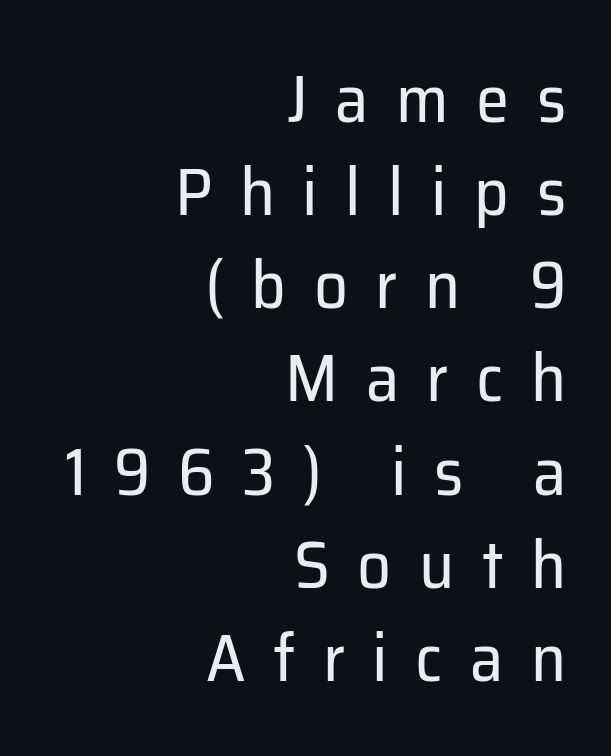
Q: Is the text bold? A: No.
Q: Is the text italic (slanted)? A: No, it is upright.
Q: Is the typeface a serif or a sans-serif typeface? A: Sans-serif.
Q: Is the text underlined? A: No.
Q: How is the paragraph aligned? A: Right-aligned.
Q: Is the spacing between letters normal or unusually wide? A: Unusually wide.
Q: Is the spacing between lines tight, normal or loose? A: Normal.
Q: Width (condensed, normal, or wide)? A: Normal.
Q: Stroke contrast? A: Low.
Q: x-height? A: Medium.
Q: Monospaced? A: No.
